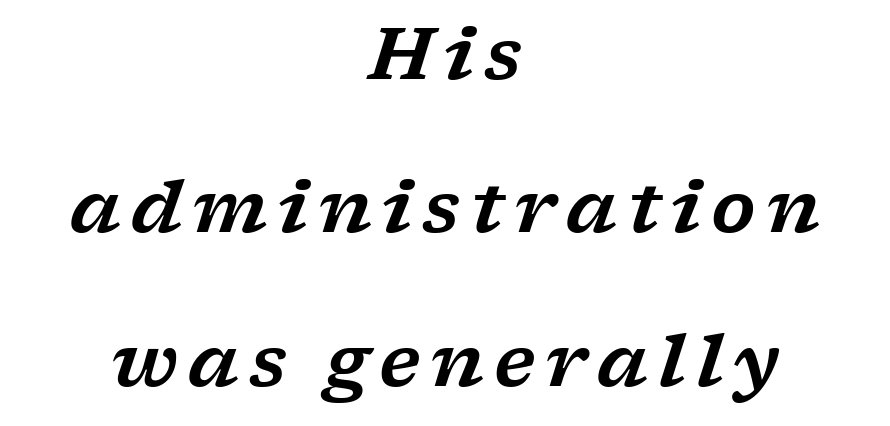
{"serif": "yes", "italic": "yes", "lean": "right", "slant_degrees": 17, "width": "wide", "stroke_contrast": "low", "x_height": "medium", "monospaced": "no", "underline": "no", "align": "center", "line_spacing": "loose", "line_spacing_ratio": 2.13, "glyph_px": 72}
